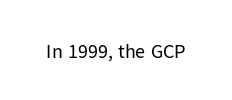
The image shows 20 px text type, upright; set normal letter spacing, not underlined.
